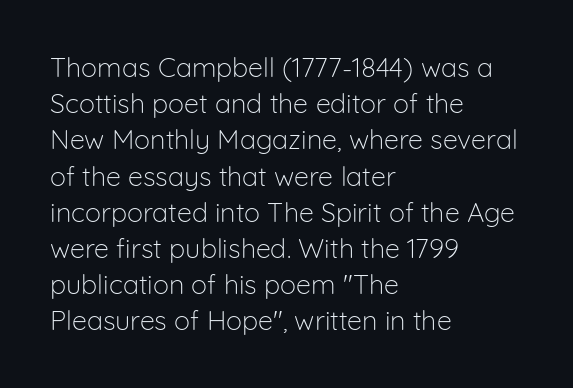
{"italic": "no", "bold": "no", "underline": "no", "align": "left", "line_spacing": "normal", "line_spacing_ratio": 1.34, "letter_spacing": "normal", "letter_spacing_em": 0.0, "glyph_px": 27}
